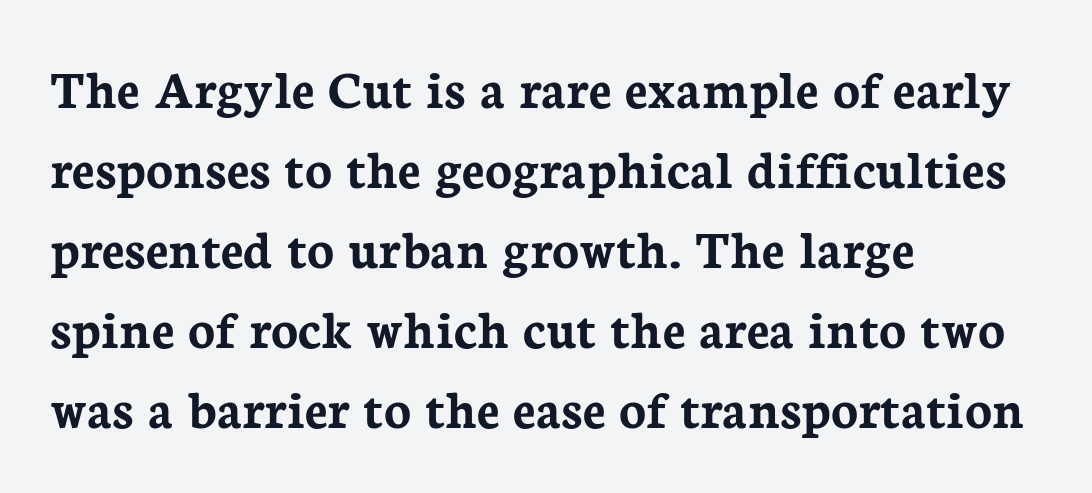
The image shows 56 px semibold serif type, upright; set left-aligned, normal line spacing (1.43x), normal letter spacing, not underlined; low stroke contrast and a medium x-height.
